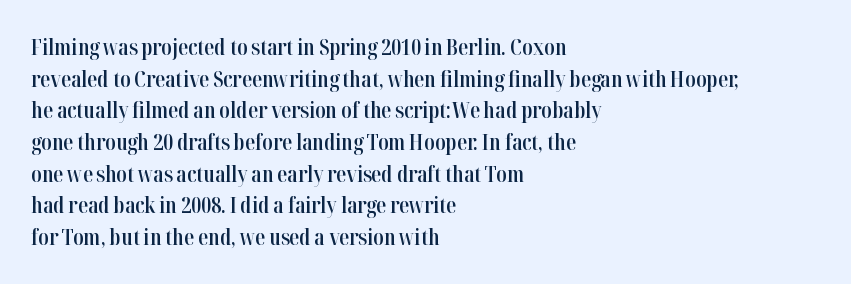
The image shows 22 px text type, upright; set left-aligned, normal line spacing (1.44x), normal letter spacing, not underlined.
